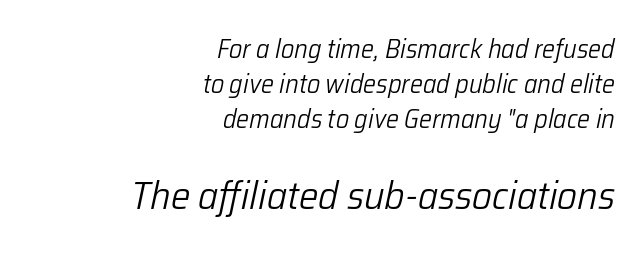
{"italic": "yes", "lean": "right", "slant_degrees": 12, "bold": "no", "weight": "light", "width": "normal", "stroke_contrast": "low", "x_height": "medium", "monospaced": "no", "underline": "no", "align": "right", "line_spacing": "normal", "line_spacing_ratio": 1.35, "letter_spacing": "normal", "letter_spacing_em": 0.0, "larger_block": "second", "size_ratio": 1.5, "glyph_px": 39}
